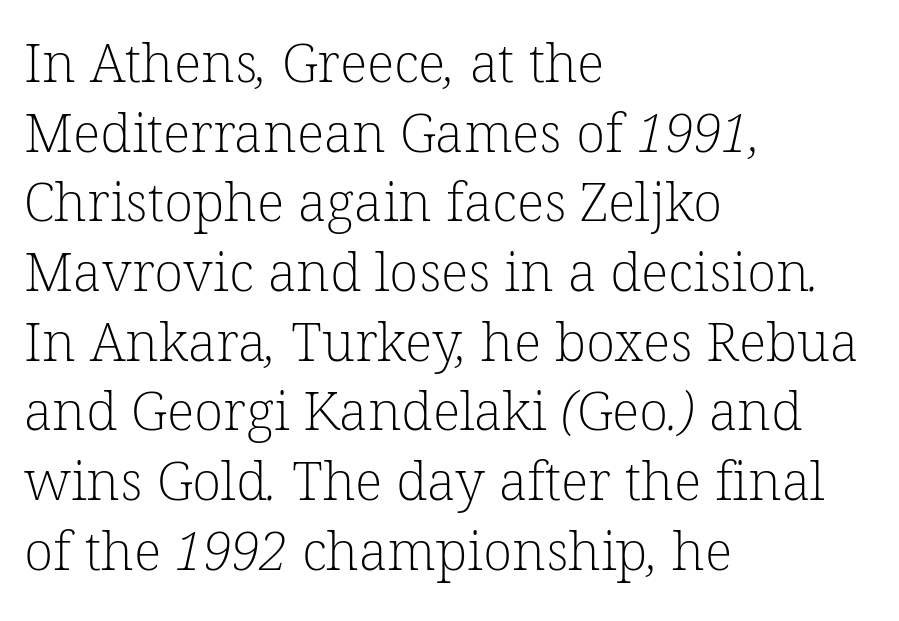
The image shows 54 px light serif type; set left-aligned, normal line spacing (1.29x), normal letter spacing, not underlined; low stroke contrast and a medium x-height.
